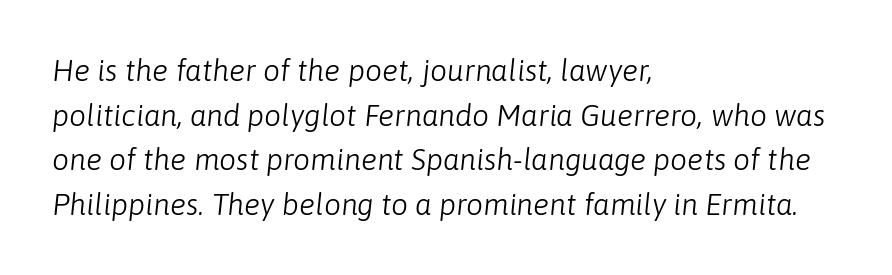
The image shows 30 px light type, italic (leaning right); set left-aligned, normal line spacing (1.49x), normal letter spacing, not underlined; low stroke contrast and a medium x-height.
